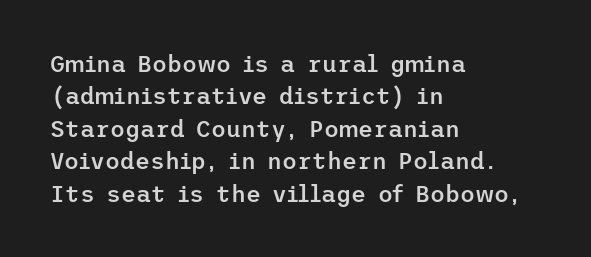
Compared with typical body copy, the letter spacing here is the same. The ragged edge is on the right, which tells us the setting is flush left. The line-height multiplier appears to be the usual default. Is the type bold? Partly — it's a semibold, heavier than regular but not fully bold. Style check: upright.
